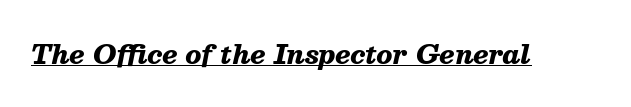
{"italic": "yes", "lean": "right", "slant_degrees": 13, "bold": "yes", "underline": "yes", "letter_spacing": "normal", "letter_spacing_em": 0.0, "glyph_px": 26}
